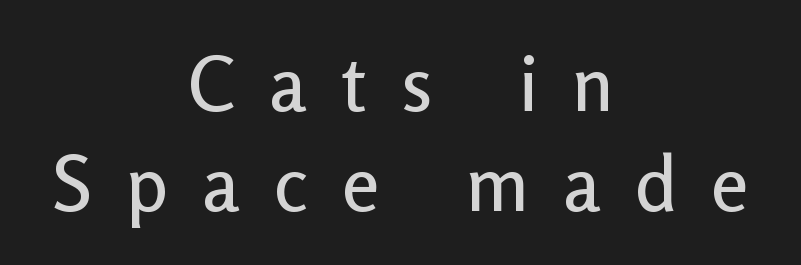
Q: Is the text italic (slanted)? A: No, it is upright.
Q: Is the typeface a serif or a sans-serif typeface? A: Sans-serif.
Q: Is the text underlined? A: No.
Q: How is the paragraph aligned? A: Centered.
Q: Is the spacing between letters normal or unusually wide? A: Unusually wide.
Q: Is the spacing between lines tight, normal or loose? A: Normal.
Q: Width (condensed, normal, or wide)? A: Normal.
Q: Stroke contrast? A: Low.
Q: x-height? A: Medium.
Q: Monospaced? A: No.
